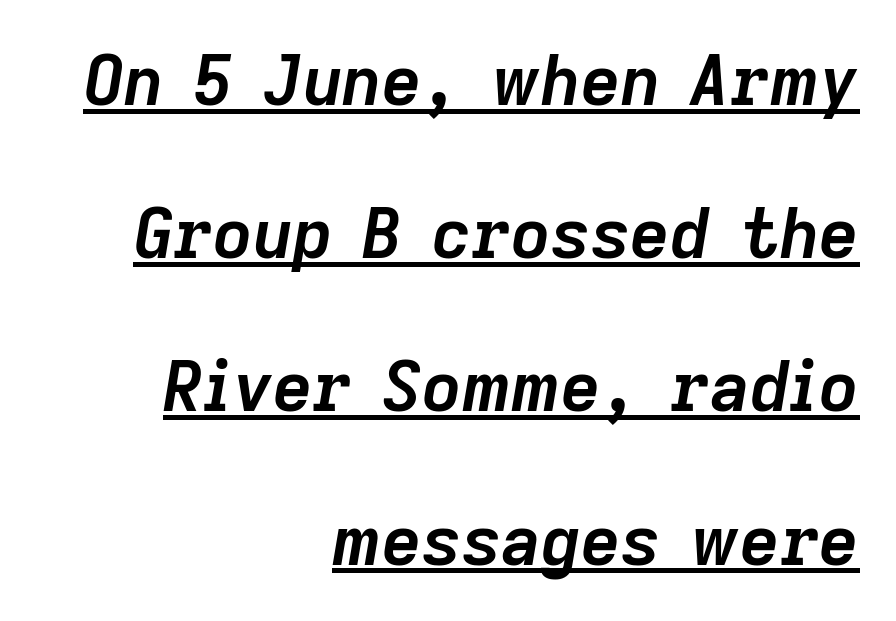
{"italic": "yes", "lean": "right", "slant_degrees": 9, "bold": "yes", "weight": "semibold", "width": "normal", "stroke_contrast": "low", "x_height": "medium", "monospaced": "no", "underline": "yes", "align": "right", "line_spacing": "loose", "line_spacing_ratio": 2.22, "letter_spacing": "normal", "letter_spacing_em": 0.0, "glyph_px": 69}
